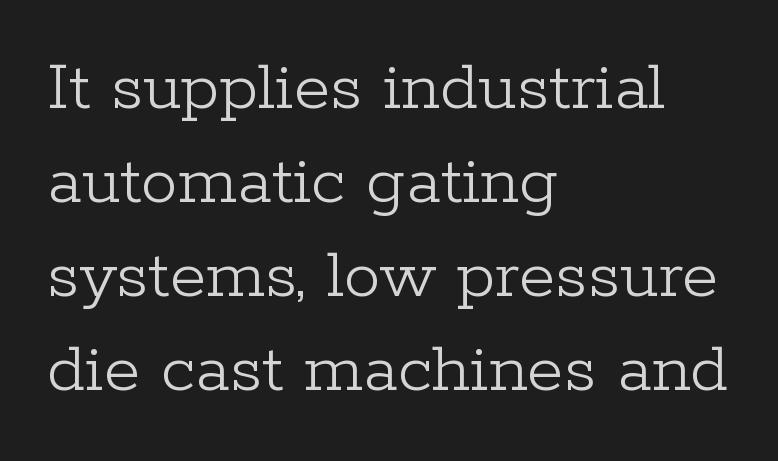
{"serif": "yes", "italic": "no", "bold": "no", "weight": "light", "width": "normal", "stroke_contrast": "low", "x_height": "medium", "monospaced": "no", "underline": "no", "align": "left", "line_spacing": "normal", "line_spacing_ratio": 1.27, "letter_spacing": "normal", "letter_spacing_em": 0.0, "glyph_px": 74}
